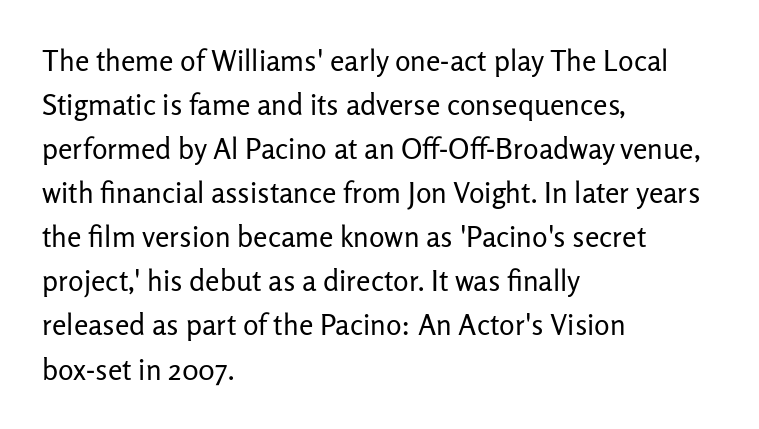
Q: Is the text bold? A: No.
Q: Is the text italic (slanted)? A: No, it is upright.
Q: Is the typeface a serif or a sans-serif typeface? A: Sans-serif.
Q: Is the text underlined? A: No.
Q: How is the paragraph aligned? A: Left-aligned.
Q: Is the spacing between letters normal or unusually wide? A: Normal.
Q: Is the spacing between lines tight, normal or loose? A: Normal.
Q: Width (condensed, normal, or wide)? A: Normal.
Q: Stroke contrast? A: Low.
Q: x-height? A: Medium.
Q: Monospaced? A: No.
